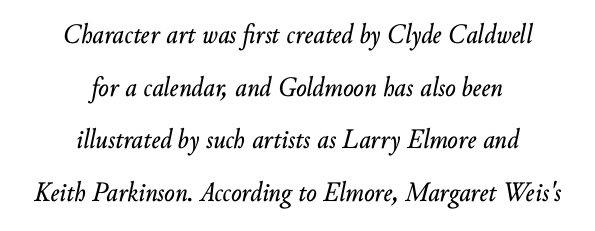
Q: Is the text italic (slanted)? A: Yes, it leans right by about 10 degrees.
Q: Is the text underlined? A: No.
Q: How is the paragraph aligned? A: Centered.
Q: Is the spacing between letters normal or unusually wide? A: Normal.
Q: Width (condensed, normal, or wide)? A: Normal.
Q: Stroke contrast? A: Low.
Q: x-height? A: Small.
Q: Monospaced? A: No.
